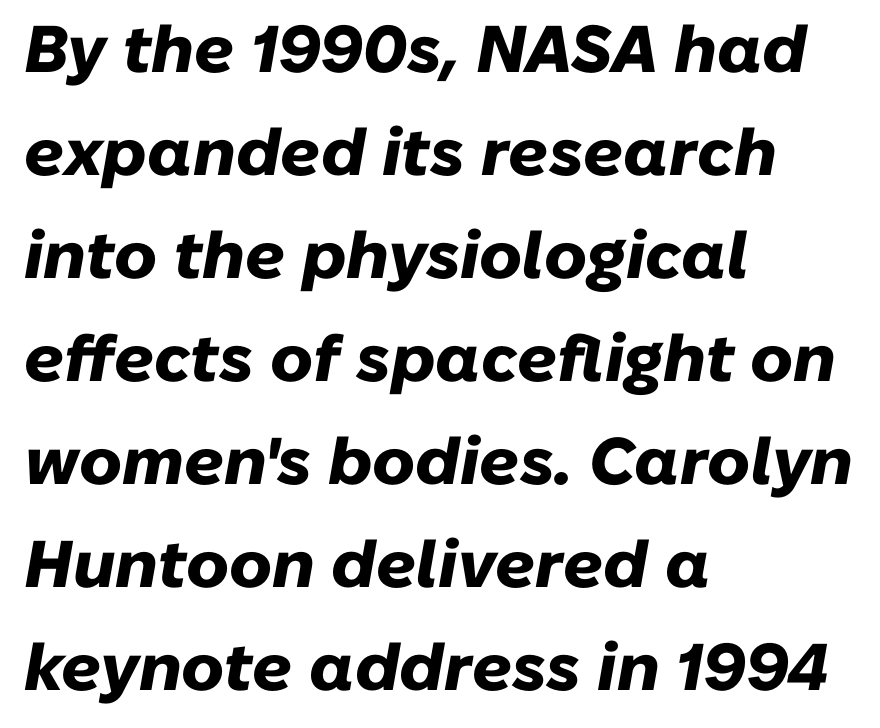
{"italic": "yes", "lean": "right", "slant_degrees": 10, "bold": "yes", "weight": "heavy", "width": "normal", "stroke_contrast": "low", "x_height": "medium", "monospaced": "no", "underline": "no", "align": "left", "line_spacing": "normal", "line_spacing_ratio": 1.56, "letter_spacing": "normal", "letter_spacing_em": 0.0, "glyph_px": 66}
